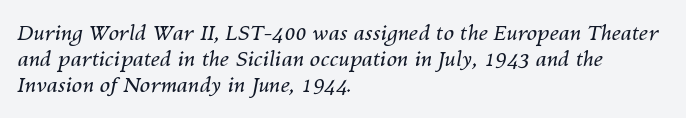
{"italic": "yes", "lean": "right", "slant_degrees": 10, "bold": "no", "underline": "no", "align": "left", "line_spacing": "normal", "line_spacing_ratio": 1.25, "letter_spacing": "normal", "letter_spacing_em": 0.0, "glyph_px": 21}
